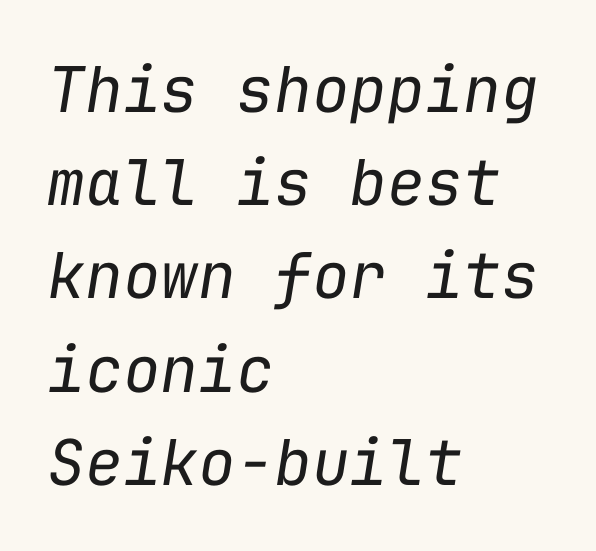
Fixed-width glyphs throughout — classic coding-font behaviour. In terms of letterspacing, this is plain default setting. The lettering tilts uniformly, giving the passage an italic look. The block of text has a typical density, with ordinary space between rows. Has an underline been added? It has not.
